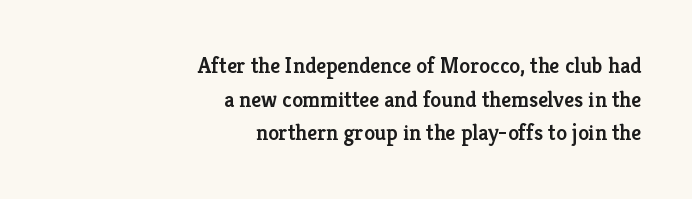
Every character sits straight up, as roman type does. Which margin do the lines hug? The right one — the left edge is uneven. As a designer I'd log this as weight 600, semibold. Regular leading. Does extra space separate the letters? No, they use regular spacing. The words here are not underlined.
